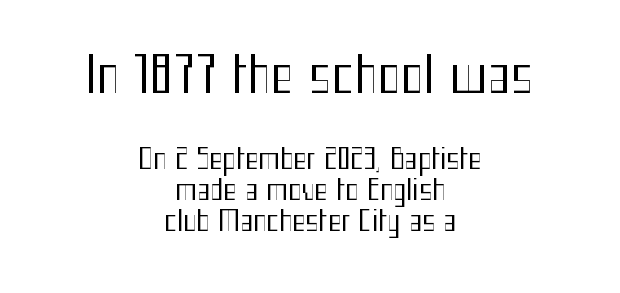
Q: Is the text bold? A: No.
Q: Is the text italic (slanted)? A: No, it is upright.
Q: Is the typeface a serif or a sans-serif typeface? A: Sans-serif.
Q: Is the text underlined? A: No.
Q: How is the paragraph aligned? A: Centered.
Q: Is the spacing between letters normal or unusually wide? A: Normal.
Q: Is the spacing between lines tight, normal or loose? A: Tight.
Q: Which block of text is set in a larger size, the first (top) or the second (bottom)? A: The first (top) one.
Q: Width (condensed, normal, or wide)? A: Condensed.
Q: Stroke contrast? A: Medium.
Q: x-height? A: Medium.
Q: Monospaced? A: No.
